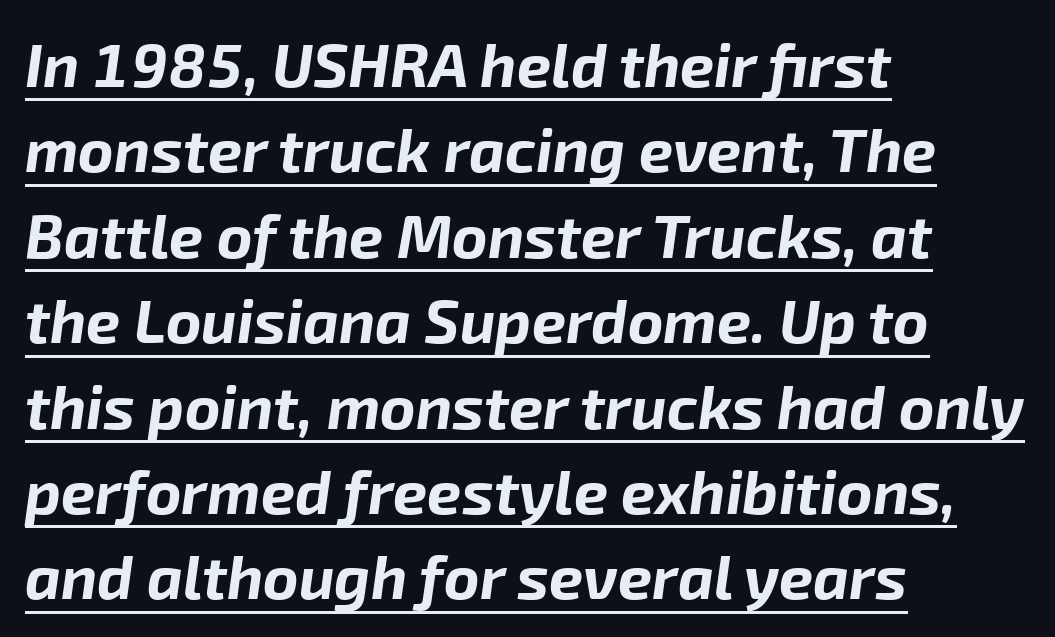
The image shows 61 px bold type, italic (leaning right); set left-aligned, normal line spacing (1.4x), normal letter spacing, underlined; low stroke contrast and a medium x-height.
